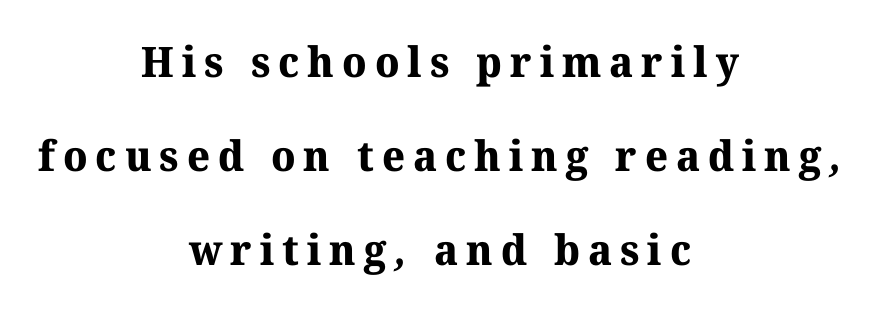
{"serif": "yes", "bold": "yes", "weight": "bold", "width": "normal", "stroke_contrast": "medium", "x_height": "medium", "monospaced": "no", "underline": "no", "align": "center", "line_spacing": "loose", "line_spacing_ratio": 2.24, "glyph_px": 42}
